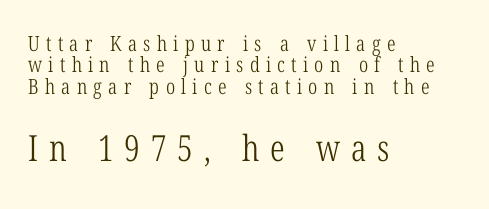
Q: Is the text bold? A: No.
Q: Is the text italic (slanted)? A: No, it is upright.
Q: Is the typeface a serif or a sans-serif typeface? A: Serif.
Q: Is the text underlined? A: No.
Q: How is the paragraph aligned? A: Left-aligned.
Q: Is the spacing between letters normal or unusually wide? A: Unusually wide.
Q: Is the spacing between lines tight, normal or loose? A: Tight.
Q: Which block of text is set in a larger size, the first (top) or the second (bottom)? A: The second (bottom) one.
Q: Width (condensed, normal, or wide)? A: Condensed.
Q: Stroke contrast? A: Low.
Q: x-height? A: Medium.
Q: Monospaced? A: No.
